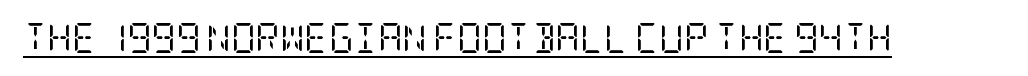
{"serif": "yes", "italic": "no", "bold": "no", "weight": "regular", "width": "condensed", "stroke_contrast": "low", "x_height": "large", "underline": "yes", "letter_spacing": "normal", "letter_spacing_em": 0.0, "glyph_px": 30}
